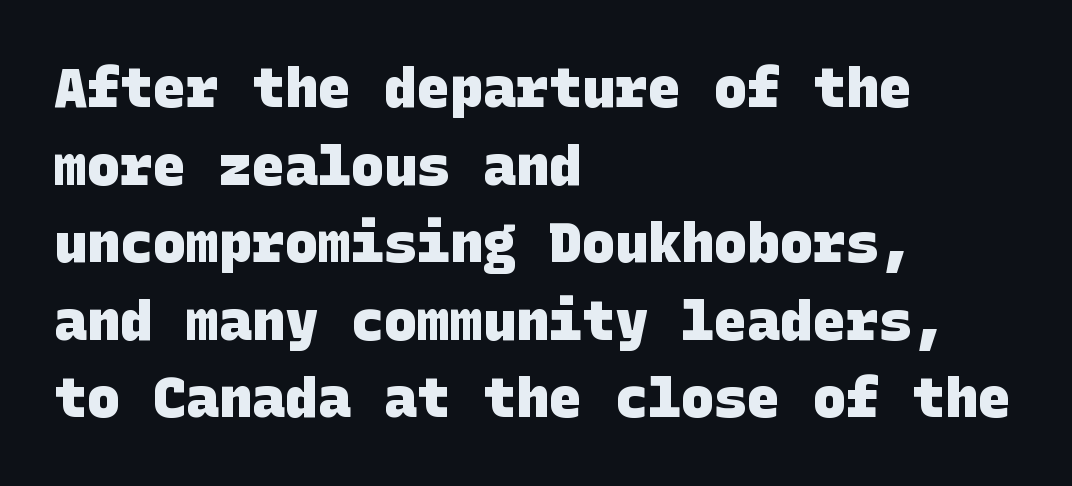
The font is running at its bold setting. Line starts are locked; line ends wander. In terms of letterform style, serifs are entirely absent. Nothing unusual about the tracking: characters are spaced as the font intends. Descenders hang freely into open space.
